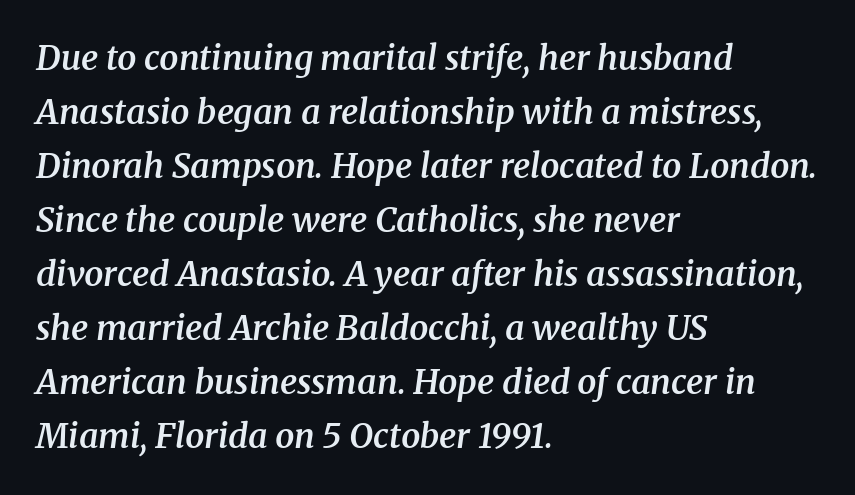
{"serif": "yes", "italic": "yes", "lean": "right", "slant_degrees": 8, "bold": "semi", "weight": "semibold", "width": "normal", "stroke_contrast": "medium", "x_height": "medium", "monospaced": "no", "underline": "no", "align": "left", "line_spacing": "normal", "line_spacing_ratio": 1.59, "letter_spacing": "normal", "letter_spacing_em": 0.0, "glyph_px": 34}
